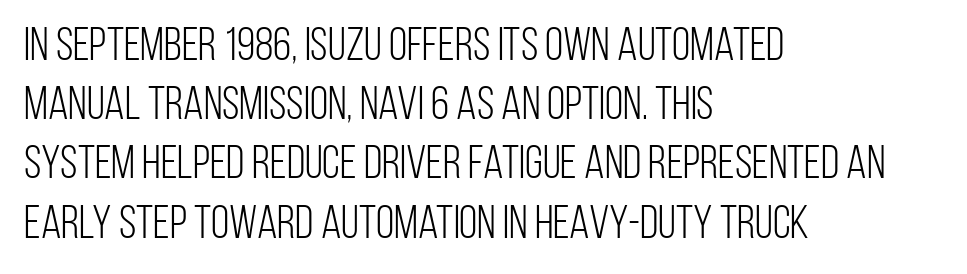
{"serif": "no", "italic": "no", "bold": "no", "weight": "light", "width": "condensed", "stroke_contrast": "low", "x_height": "large", "monospaced": "no", "underline": "no", "align": "left", "line_spacing": "normal", "line_spacing_ratio": 1.26, "letter_spacing": "normal", "letter_spacing_em": 0.0, "glyph_px": 47}
